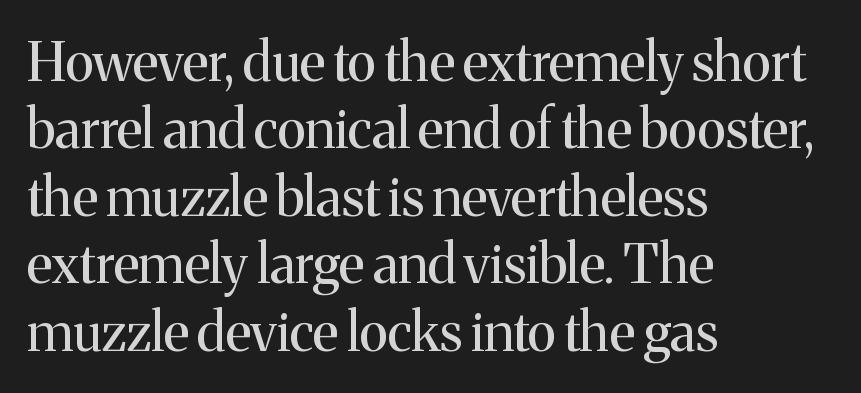
Only glyphs here, with clear space below each row. Proportional: the letters do not fall into vertical columns. The weight tops out at a normal text grade. Ascenders rise straight up at ninety degrees.
